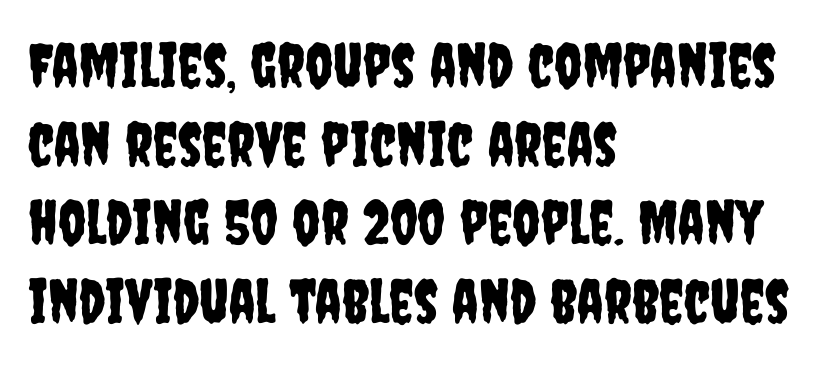
{"serif": "no", "italic": "no", "width": "condensed", "stroke_contrast": "low", "x_height": "large", "monospaced": "no", "underline": "no", "align": "left", "line_spacing": "normal", "line_spacing_ratio": 1.29, "letter_spacing": "normal", "letter_spacing_em": 0.0, "glyph_px": 61}
